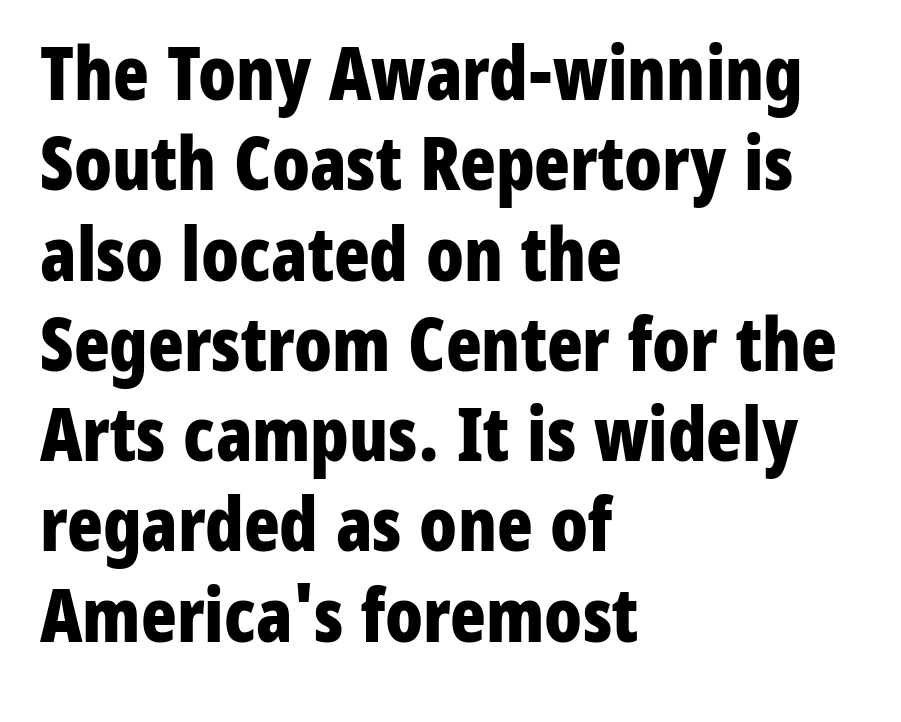
Q: Is the text bold? A: Yes.
Q: Is the text italic (slanted)? A: No, it is upright.
Q: Is the typeface a serif or a sans-serif typeface? A: Sans-serif.
Q: Is the text underlined? A: No.
Q: How is the paragraph aligned? A: Left-aligned.
Q: Is the spacing between letters normal or unusually wide? A: Normal.
Q: Width (condensed, normal, or wide)? A: Condensed.
Q: Stroke contrast? A: Low.
Q: x-height? A: Medium.
Q: Monospaced? A: No.
